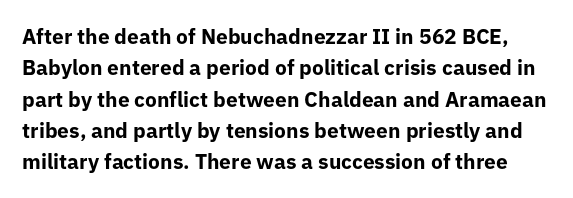
The image shows 21 px bold type, upright; set normal line spacing (1.49x), normal letter spacing, not underlined.
